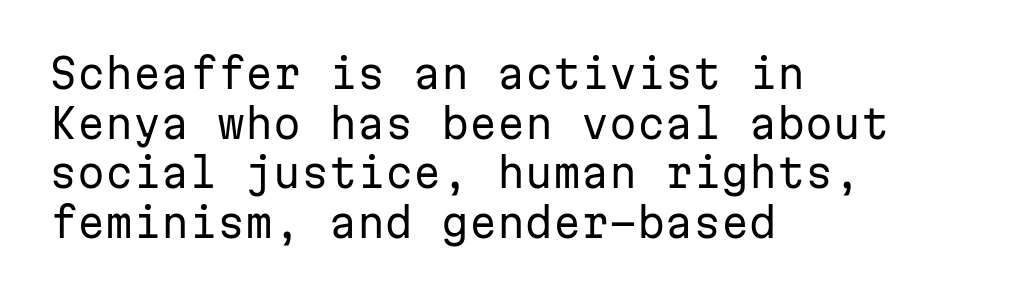
{"serif": "no", "italic": "no", "bold": "no", "weight": "regular", "width": "normal", "stroke_contrast": "low", "x_height": "medium", "monospaced": "yes", "underline": "no", "align": "left", "line_spacing_ratio": 1.24, "letter_spacing": "normal", "letter_spacing_em": 0.0, "glyph_px": 40}
